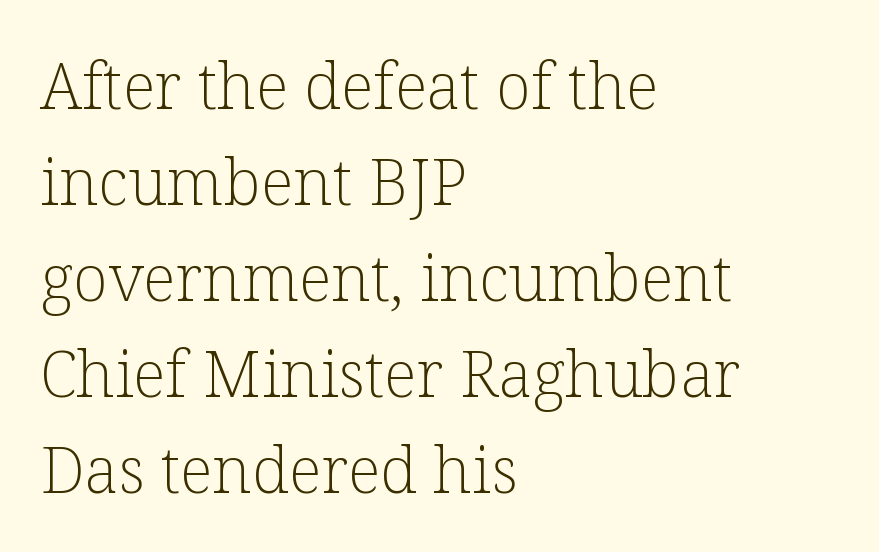
{"serif": "yes", "italic": "no", "bold": "no", "weight": "light", "width": "normal", "stroke_contrast": "low", "x_height": "medium", "monospaced": "no", "underline": "no", "align": "left", "line_spacing": "normal", "line_spacing_ratio": 1.5, "letter_spacing": "normal", "letter_spacing_em": 0.0, "glyph_px": 64}
